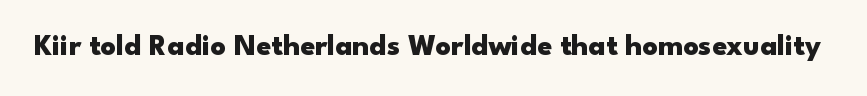
Q: Is the text bold? A: Yes.
Q: Is the text italic (slanted)? A: No, it is upright.
Q: Is the typeface a serif or a sans-serif typeface? A: Sans-serif.
Q: Is the text underlined? A: No.
Q: Is the spacing between letters normal or unusually wide? A: Normal.
Q: Width (condensed, normal, or wide)? A: Wide.
Q: Stroke contrast? A: Low.
Q: x-height? A: Small.
Q: Monospaced? A: No.
